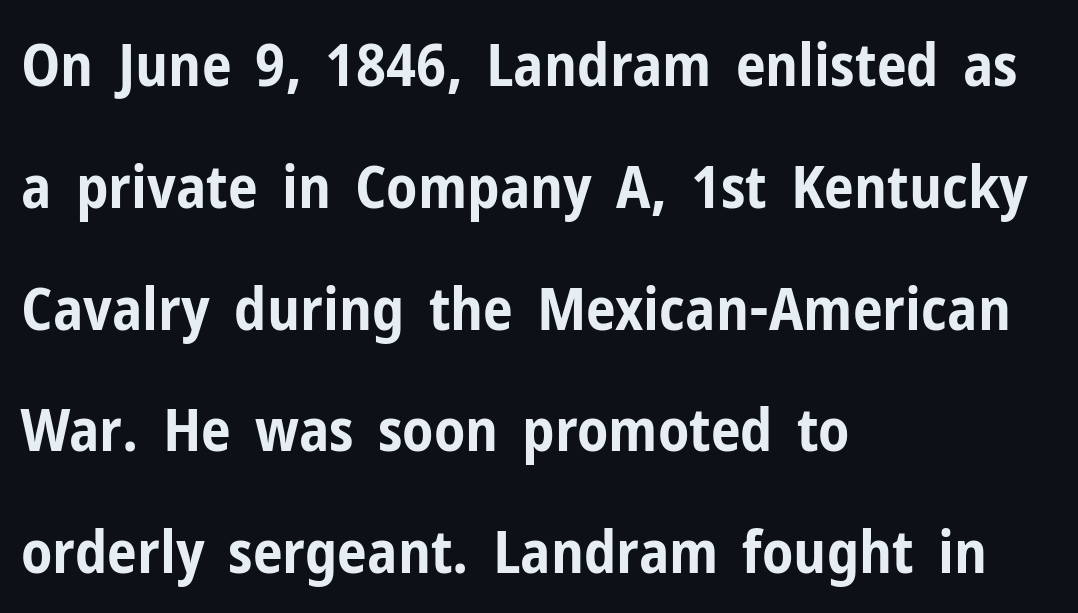
The image shows 60 px bold, condensed sans-serif type, upright; set left-aligned, loose line spacing (2.03x), normal letter spacing, not underlined; low stroke contrast and a medium x-height.
